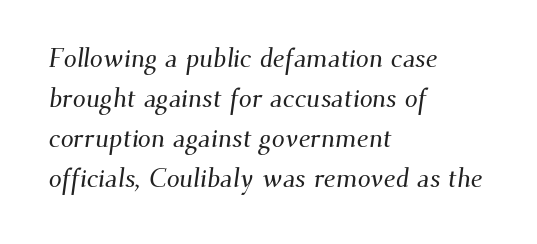
The image shows 26 px text type; set left-aligned, normal line spacing (1.54x), normal letter spacing, not underlined.
